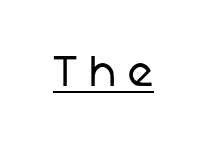
Letters have the restrained weight of plain body copy at most. Do the characters align in a grid? No, the font is proportional. Vertical strokes here are truly vertical. Tracking here is generous; glyphs stand well apart from one another. Check where the strokes stop: nothing finishes them off — pure sans. You can see a thin bar hugging the bottom of the glyphs.
